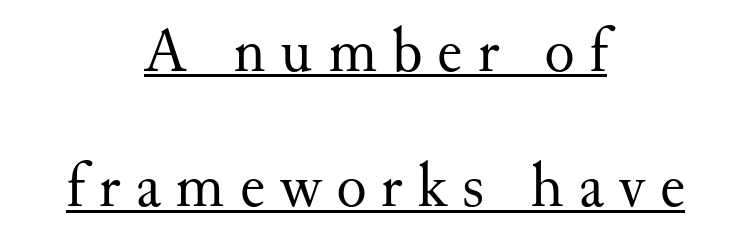
{"serif": "yes", "italic": "no", "bold": "no", "weight": "regular", "width": "normal", "stroke_contrast": "medium", "x_height": "small", "monospaced": "no", "underline": "yes", "align": "center", "line_spacing": "loose", "line_spacing_ratio": 2.15, "letter_spacing": "wide", "letter_spacing_em": 0.24, "glyph_px": 63}
